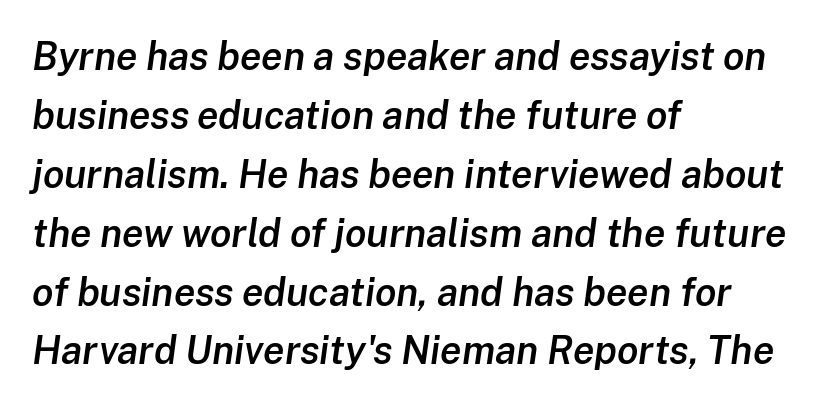
{"italic": "yes", "lean": "right", "slant_degrees": 8, "bold": "semi", "weight": "semibold", "width": "normal", "stroke_contrast": "low", "x_height": "medium", "monospaced": "no", "underline": "no", "align": "left", "line_spacing": "normal", "line_spacing_ratio": 1.51, "letter_spacing": "normal", "letter_spacing_em": 0.0, "glyph_px": 39}
